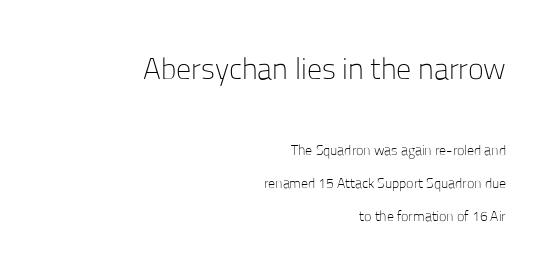
{"serif": "no", "italic": "no", "bold": "no", "weight": "light", "width": "normal", "stroke_contrast": "low", "x_height": "medium", "monospaced": "no", "underline": "no", "align": "right", "line_spacing": "loose", "line_spacing_ratio": 2.34, "letter_spacing": "normal", "letter_spacing_em": 0.0, "larger_block": "first", "size_ratio": 2.14, "glyph_px": 30}
